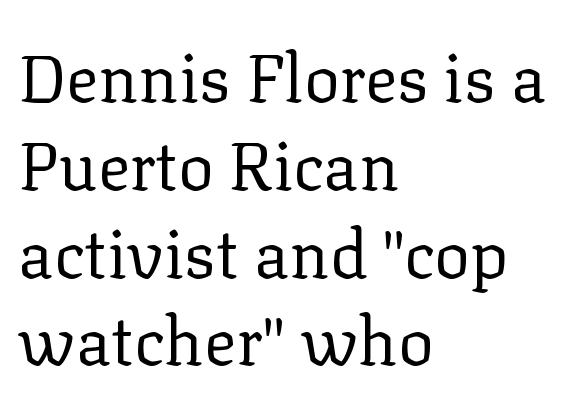
Q: Is the text bold? A: No.
Q: Is the text italic (slanted)? A: No, it is upright.
Q: Is the typeface a serif or a sans-serif typeface? A: Serif.
Q: Is the text underlined? A: No.
Q: How is the paragraph aligned? A: Left-aligned.
Q: Is the spacing between letters normal or unusually wide? A: Normal.
Q: Is the spacing between lines tight, normal or loose? A: Normal.
Q: Width (condensed, normal, or wide)? A: Normal.
Q: Stroke contrast? A: Low.
Q: x-height? A: Medium.
Q: Monospaced? A: No.
